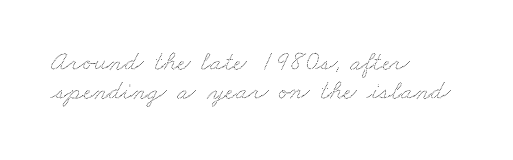
This rendering leaves character spacing at its baseline value. This sample trades vertical openness for compactness between lines. Casual observation: everything's shoved over to the left. Descender tails drop into unmarked territory.
